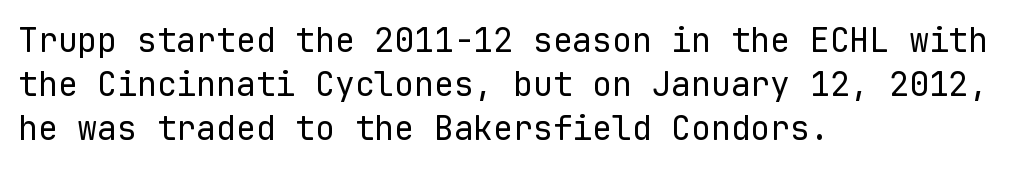
Q: Is the text bold? A: No.
Q: Is the text italic (slanted)? A: No, it is upright.
Q: Is the typeface a serif or a sans-serif typeface? A: Sans-serif.
Q: Is the text underlined? A: No.
Q: How is the paragraph aligned? A: Left-aligned.
Q: Is the spacing between letters normal or unusually wide? A: Normal.
Q: Is the spacing between lines tight, normal or loose? A: Normal.
Q: Width (condensed, normal, or wide)? A: Normal.
Q: Stroke contrast? A: Low.
Q: x-height? A: Medium.
Q: Monospaced? A: Yes.
